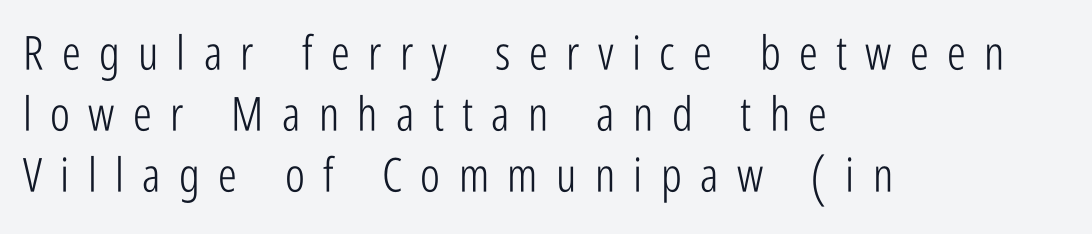
The image shows 47 px light, condensed sans-serif type, upright; set left-aligned, normal line spacing (1.3x), unusually wide letter spacing (+0.39 em), not underlined; low stroke contrast and a medium x-height.
